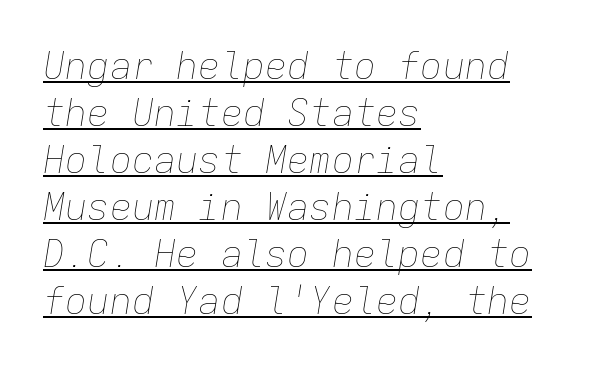
The whole block is typeset with a tilt. Leading matches the norm, producing a regular column. These lines are rendered in a fixed-pitch font. The line texture is even and compact thanks to regular tracking. Heaviness? Minimal to ordinary, like unemphasized prose. A continuous stroke trails under the words, as in a hyperlink.
